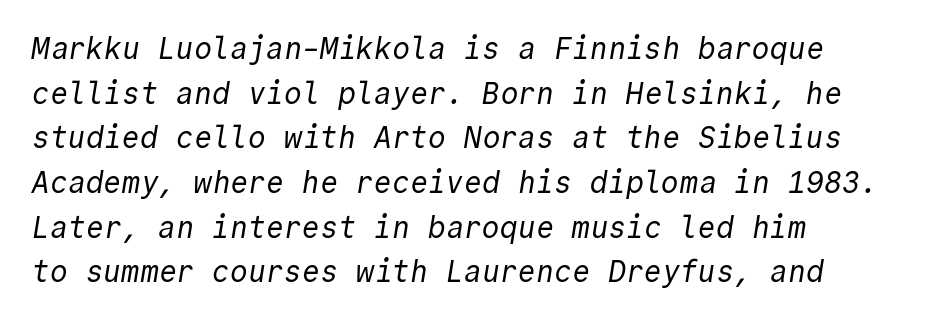
The image shows 30 px regular-weight sans-serif type, monospaced; set left-aligned, normal line spacing (1.49x), normal letter spacing, not underlined; a medium x-height.
